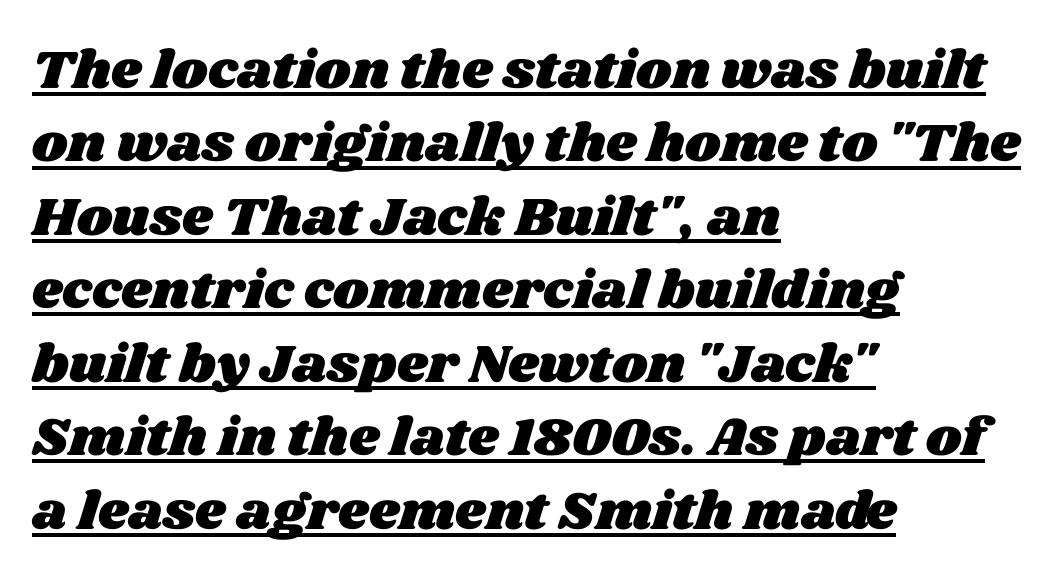
{"width": "wide", "stroke_contrast": "medium", "x_height": "large", "monospaced": "no", "underline": "yes", "align": "left", "line_spacing": "normal", "line_spacing_ratio": 1.36, "letter_spacing": "normal", "letter_spacing_em": 0.0, "glyph_px": 54}
